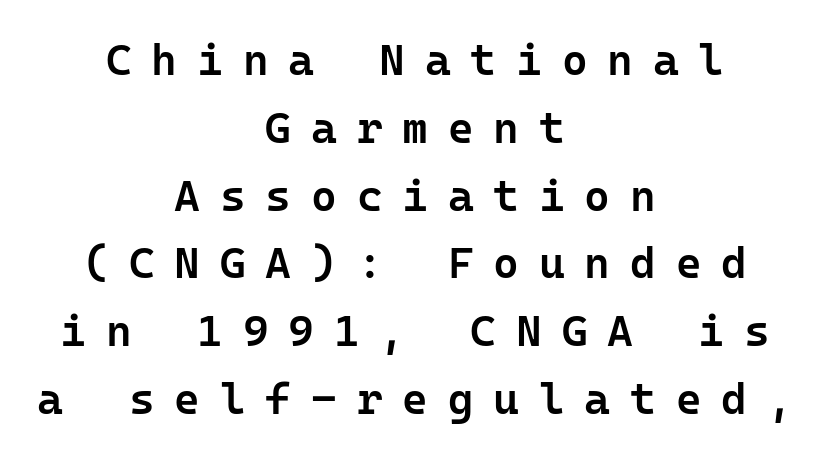
Q: Is the text bold? A: Semi-bold.
Q: Is the text italic (slanted)? A: No, it is upright.
Q: Is the typeface a serif or a sans-serif typeface? A: Sans-serif.
Q: Is the text underlined? A: No.
Q: How is the paragraph aligned? A: Centered.
Q: Is the spacing between letters normal or unusually wide? A: Unusually wide.
Q: Is the spacing between lines tight, normal or loose? A: Normal.
Q: Width (condensed, normal, or wide)? A: Normal.
Q: Stroke contrast? A: Low.
Q: x-height? A: Medium.
Q: Monospaced? A: Yes.
